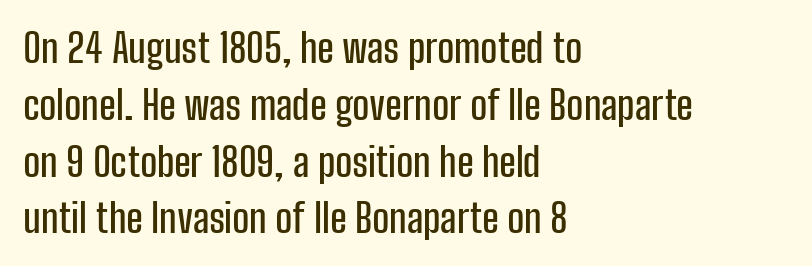
{"serif": "no", "italic": "no", "width": "condensed", "stroke_contrast": "low", "x_height": "medium", "monospaced": "no", "underline": "no", "align": "left", "line_spacing": "normal", "line_spacing_ratio": 1.42, "letter_spacing": "normal", "letter_spacing_em": 0.0, "glyph_px": 40}
